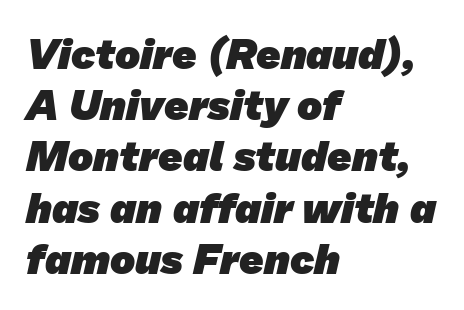
Serif or sans? Sans — the stroke terminals are bare. Honestly, there is no underline to notice here at all. Is the type bold? Yes — the strokes are clearly thick and heavy. The typesetter chose a ragged-right arrangement here.
